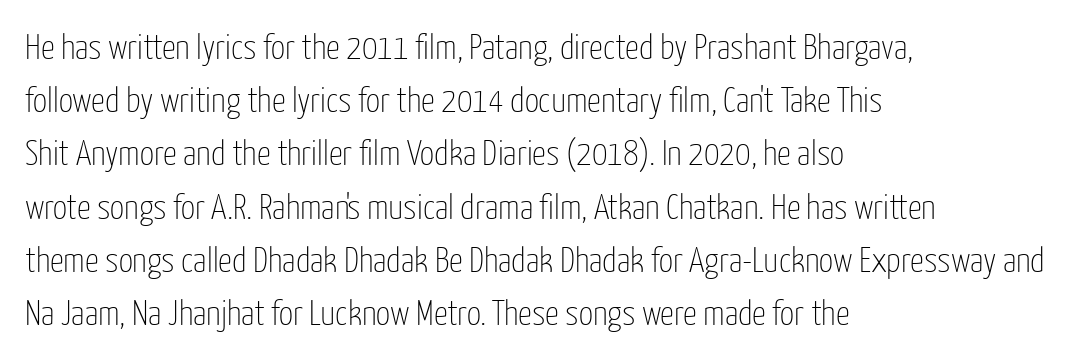
Q: Is the text bold? A: No.
Q: Is the text italic (slanted)? A: No, it is upright.
Q: Is the typeface a serif or a sans-serif typeface? A: Sans-serif.
Q: Is the text underlined? A: No.
Q: How is the paragraph aligned? A: Left-aligned.
Q: Is the spacing between letters normal or unusually wide? A: Normal.
Q: Is the spacing between lines tight, normal or loose? A: Normal.
Q: Width (condensed, normal, or wide)? A: Condensed.
Q: Stroke contrast? A: Low.
Q: x-height? A: Medium.
Q: Monospaced? A: No.
